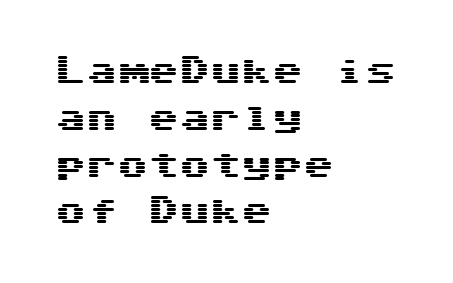
Q: Is the text italic (slanted)? A: No, it is upright.
Q: Is the typeface a serif or a sans-serif typeface? A: Sans-serif.
Q: Is the text underlined? A: No.
Q: How is the paragraph aligned? A: Left-aligned.
Q: Is the spacing between letters normal or unusually wide? A: Normal.
Q: Is the spacing between lines tight, normal or loose? A: Normal.
Q: Width (condensed, normal, or wide)? A: Wide.
Q: Stroke contrast? A: Medium.
Q: x-height? A: Medium.
Q: Monospaced? A: Yes.
